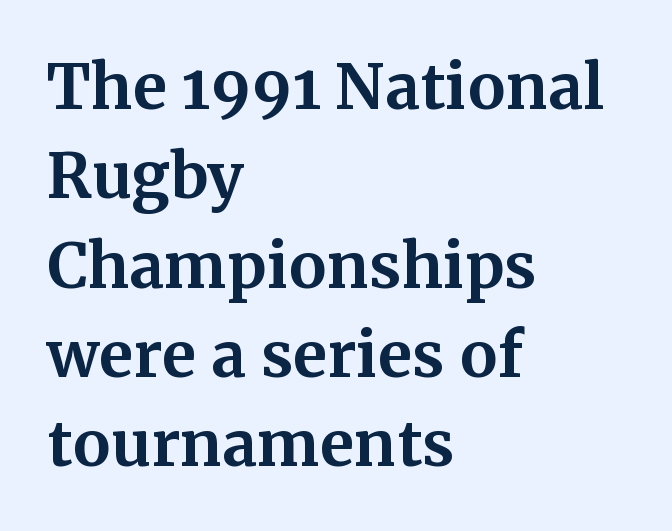
Q: Is the text bold? A: Yes.
Q: Is the text italic (slanted)? A: No, it is upright.
Q: Is the typeface a serif or a sans-serif typeface? A: Serif.
Q: Is the text underlined? A: No.
Q: How is the paragraph aligned? A: Left-aligned.
Q: Is the spacing between letters normal or unusually wide? A: Normal.
Q: Is the spacing between lines tight, normal or loose? A: Normal.
Q: Width (condensed, normal, or wide)? A: Normal.
Q: Stroke contrast? A: Medium.
Q: x-height? A: Medium.
Q: Monospaced? A: No.
